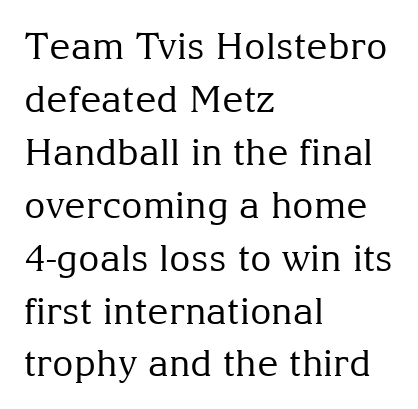
The image shows 37 px regular-weight serif type, upright; set left-aligned, normal line spacing (1.43x), normal letter spacing, not underlined; medium stroke contrast and a medium x-height.
